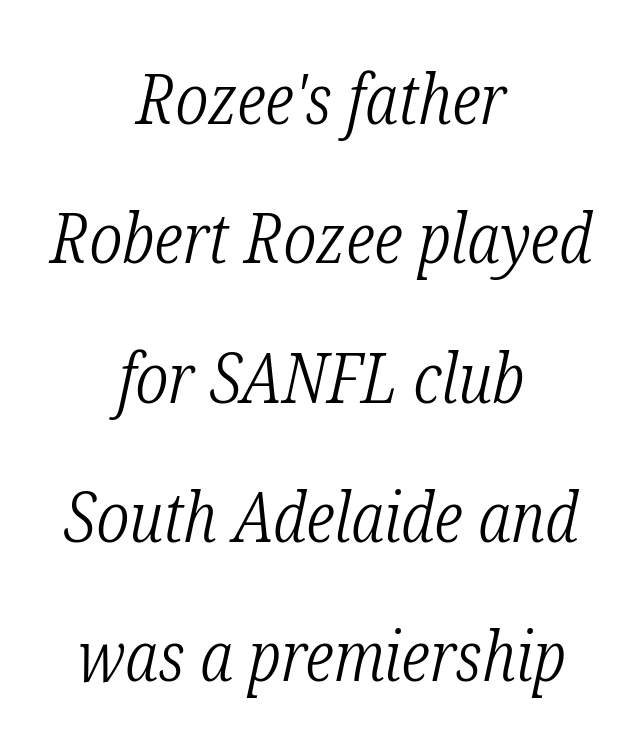
The image shows 70 px light, condensed serif type, italic (leaning right); set centered, loose line spacing (1.99x), normal letter spacing, not underlined; low stroke contrast and a medium x-height.
